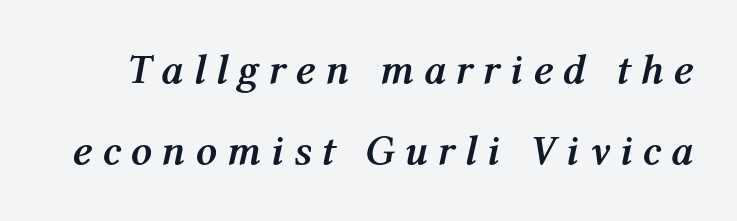
Q: Is the text bold? A: Yes.
Q: Is the text italic (slanted)? A: Yes, it leans right by about 12 degrees.
Q: Is the text underlined? A: No.
Q: Is the spacing between letters normal or unusually wide? A: Unusually wide.
Q: Is the spacing between lines tight, normal or loose? A: Loose.
Q: Width (condensed, normal, or wide)? A: Normal.
Q: Stroke contrast? A: Medium.
Q: x-height? A: Medium.
Q: Monospaced? A: No.
